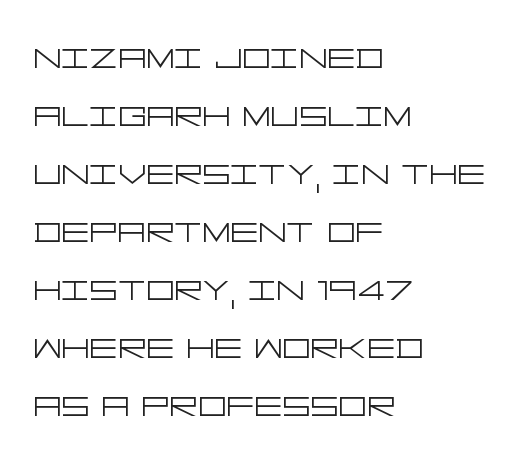
Q: Is the text bold? A: No.
Q: Is the text italic (slanted)? A: No, it is upright.
Q: Is the typeface a serif or a sans-serif typeface? A: Sans-serif.
Q: Is the text underlined? A: No.
Q: How is the paragraph aligned? A: Left-aligned.
Q: Is the spacing between letters normal or unusually wide? A: Normal.
Q: Is the spacing between lines tight, normal or loose? A: Normal.
Q: Width (condensed, normal, or wide)? A: Wide.
Q: Stroke contrast? A: Low.
Q: x-height? A: Large.
